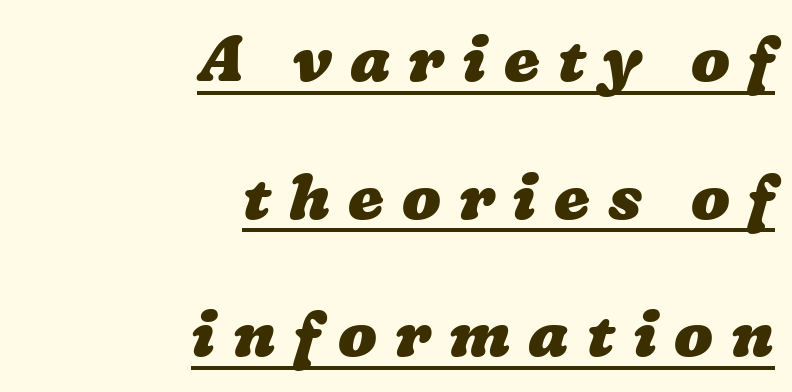
{"bold": "yes", "weight": "heavy", "width": "wide", "stroke_contrast": "low", "x_height": "medium", "monospaced": "no", "underline": "yes", "align": "right", "line_spacing": "loose", "line_spacing_ratio": 2.15, "letter_spacing": "wide", "letter_spacing_em": 0.28, "glyph_px": 64}
